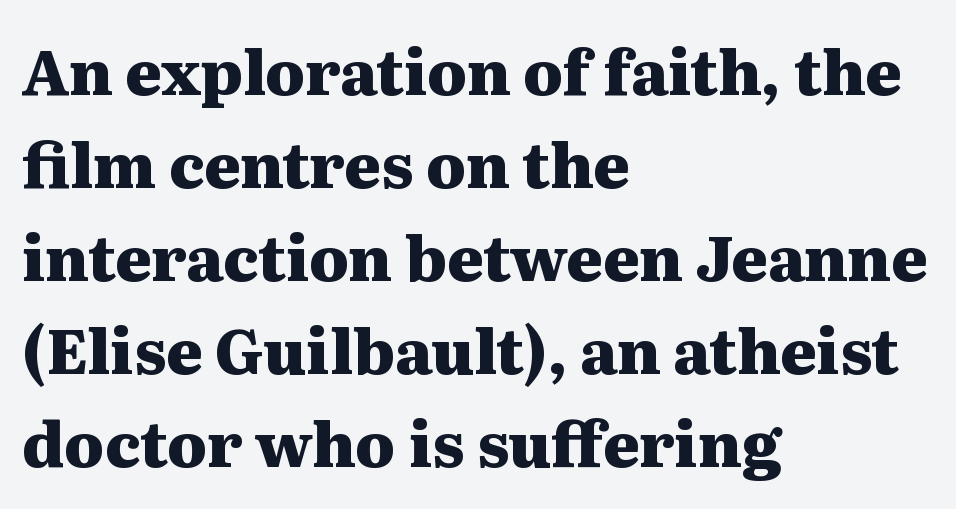
Think of a printed novel: that variable character pitch is what you see here. Notice how the passage keeps a crisp vertical edge on the left only. Summary of vertical rhythm: regular, with standard interline spacing. Style check: upright.
